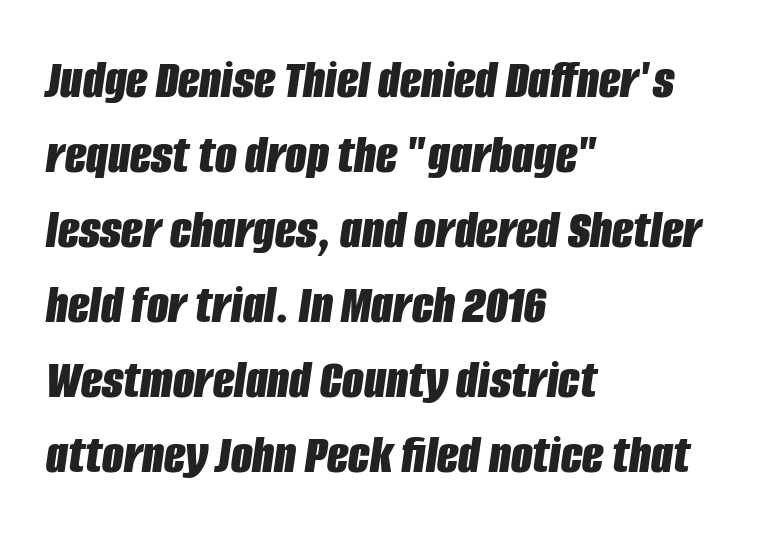
Q: Is the text bold? A: Yes.
Q: Is the text italic (slanted)? A: Yes, it leans right by about 8 degrees.
Q: Is the text underlined? A: No.
Q: How is the paragraph aligned? A: Left-aligned.
Q: Is the spacing between letters normal or unusually wide? A: Normal.
Q: Is the spacing between lines tight, normal or loose? A: Normal.
Q: Width (condensed, normal, or wide)? A: Condensed.
Q: Stroke contrast? A: Low.
Q: x-height? A: Large.
Q: Monospaced? A: No.
